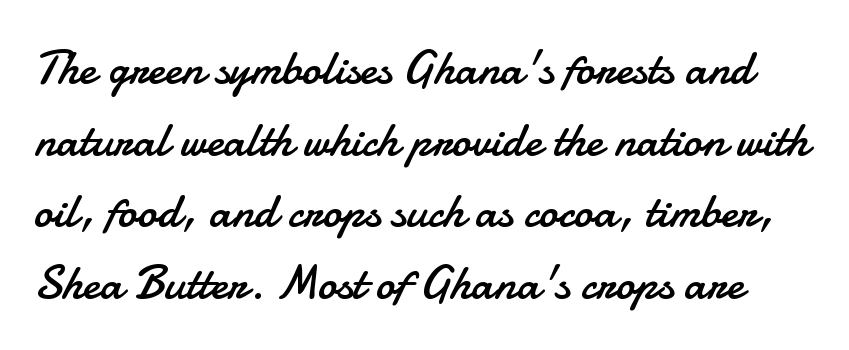
The image shows 48 px regular-weight sans-serif type; set normal line spacing (1.49x), normal letter spacing, not underlined; low stroke contrast and a small x-height.
